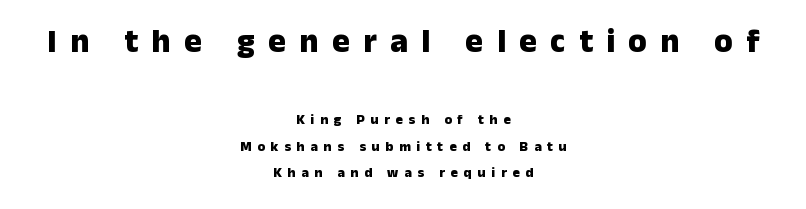
Q: Is the text bold? A: Yes.
Q: Is the text italic (slanted)? A: No, it is upright.
Q: Is the typeface a serif or a sans-serif typeface? A: Sans-serif.
Q: Is the text underlined? A: No.
Q: How is the paragraph aligned? A: Centered.
Q: Is the spacing between letters normal or unusually wide? A: Unusually wide.
Q: Is the spacing between lines tight, normal or loose? A: Loose.
Q: Which block of text is set in a larger size, the first (top) or the second (bottom)? A: The first (top) one.
Q: Width (condensed, normal, or wide)? A: Normal.
Q: Stroke contrast? A: Low.
Q: x-height? A: Medium.
Q: Monospaced? A: No.
